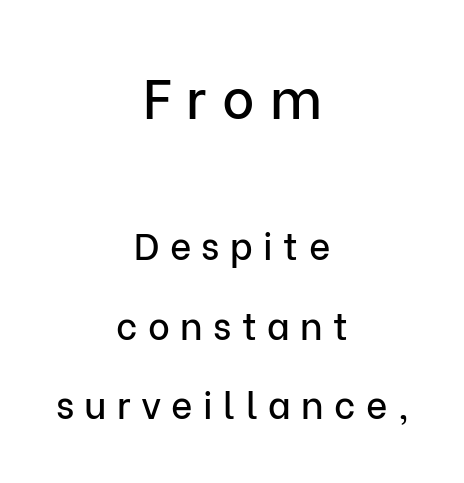
The image shows 55 px sans-serif type, upright; set centered, loose line spacing (2.15x), unusually wide letter spacing (+0.28 em), not underlined; the first (top) block is 1.49x larger; low stroke contrast and a medium x-height.
